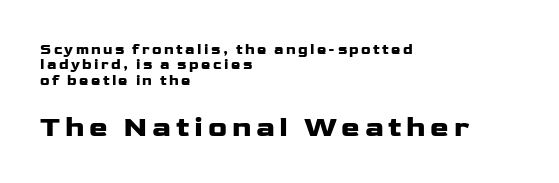
Short and long lines alike share a common starting point at left. A typesetter would label this face a sans. Does the bottom block carry the larger type? Yes, it does. The zone under the glyphs is completely vacant.
